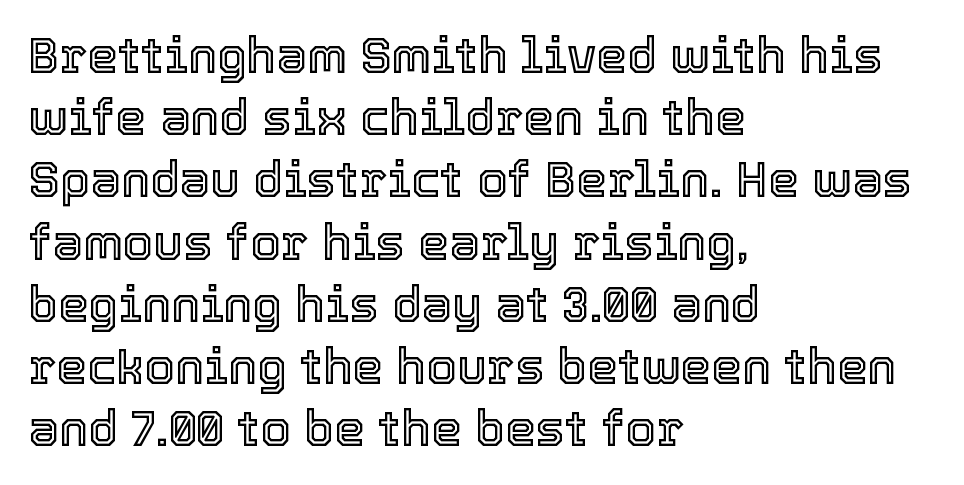
Q: Is the text italic (slanted)? A: No, it is upright.
Q: Is the text underlined? A: No.
Q: How is the paragraph aligned? A: Left-aligned.
Q: Is the spacing between letters normal or unusually wide? A: Normal.
Q: Is the spacing between lines tight, normal or loose? A: Normal.
Q: Width (condensed, normal, or wide)? A: Normal.
Q: x-height? A: Medium.
Q: Monospaced? A: No.
